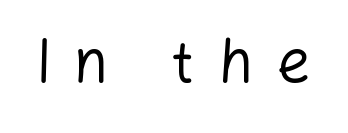
Q: Is the text bold? A: No.
Q: Is the text italic (slanted)? A: No, it is upright.
Q: Is the typeface a serif or a sans-serif typeface? A: Sans-serif.
Q: Is the text underlined? A: No.
Q: Is the spacing between letters normal or unusually wide? A: Unusually wide.
Q: Width (condensed, normal, or wide)? A: Normal.
Q: Stroke contrast? A: Low.
Q: x-height? A: Medium.
Q: Monospaced? A: No.
